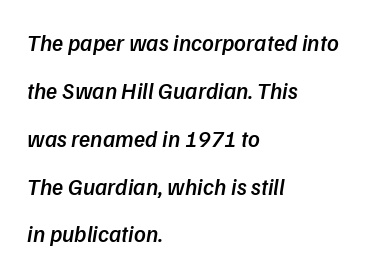
The image shows 23 px text type; set left-aligned, loose line spacing (2.08x), normal letter spacing, not underlined.
